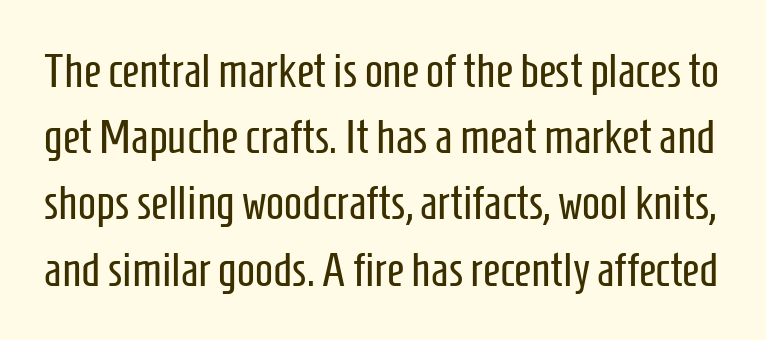
Q: Is the text bold? A: No.
Q: Is the text italic (slanted)? A: No, it is upright.
Q: Is the typeface a serif or a sans-serif typeface? A: Sans-serif.
Q: Is the text underlined? A: No.
Q: Is the spacing between letters normal or unusually wide? A: Normal.
Q: Is the spacing between lines tight, normal or loose? A: Normal.
Q: Width (condensed, normal, or wide)? A: Condensed.
Q: Stroke contrast? A: Low.
Q: x-height? A: Medium.
Q: Monospaced? A: No.
